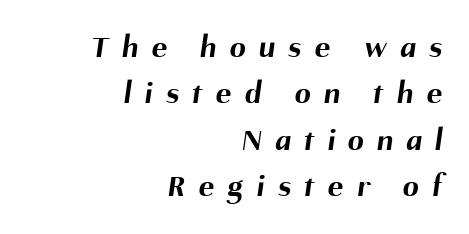
The image shows 32 px bold sans-serif type; set right-aligned, normal line spacing (1.45x), unusually wide letter spacing (+0.42 em), not underlined; medium stroke contrast and a medium x-height.
